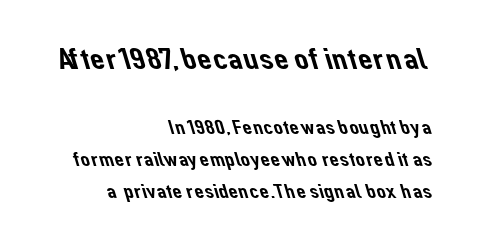
The image shows 32 px sans-serif type; set right-aligned, normal line spacing (1.52x), normal letter spacing, not underlined; the first (top) block is 1.52x larger; low stroke contrast and a medium x-height.
